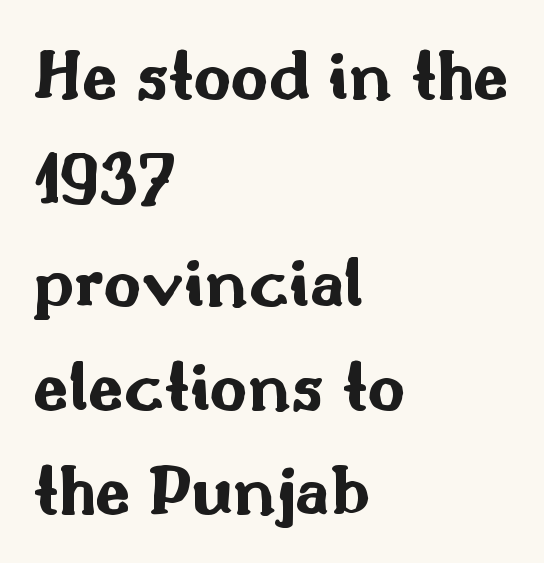
The image shows 73 px bold, wide sans-serif type, upright; set left-aligned, normal line spacing (1.42x), normal letter spacing, not underlined; medium stroke contrast and a small x-height.
